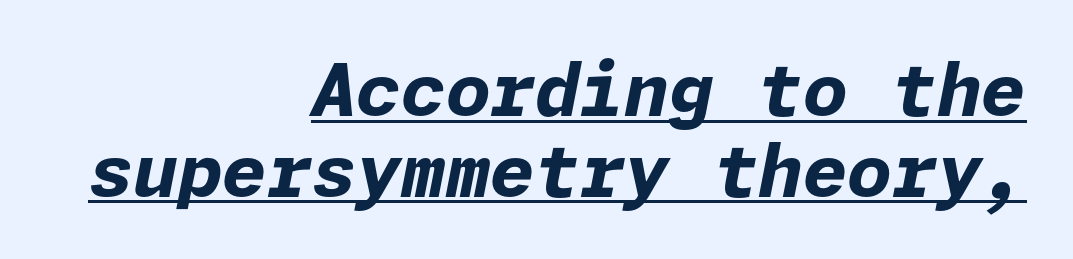
The image shows 72 px bold type, italic (leaning right); set right-aligned, tight line spacing (1.12x), normal letter spacing, underlined; low stroke contrast and a medium x-height.
